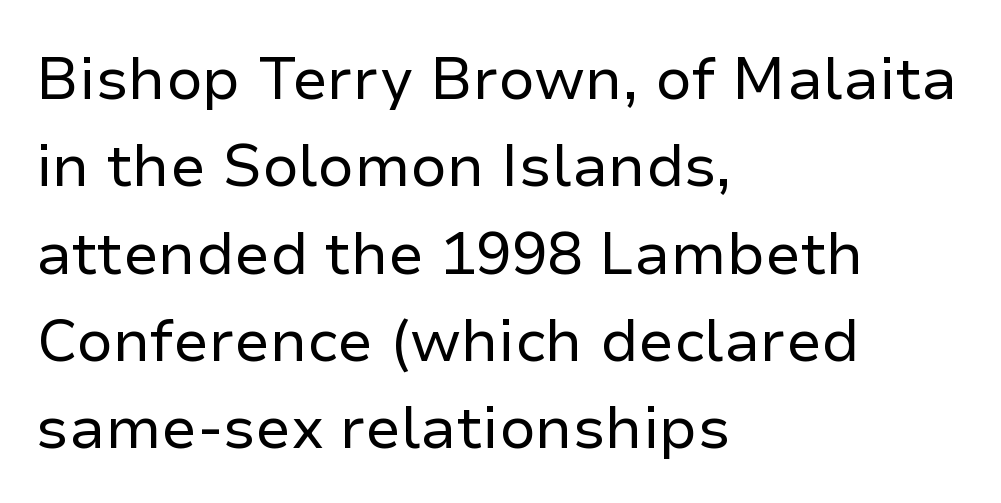
Every row of glyphs begins at an identical x-position on the left. You can tell from the bare stems that sans-serif type was used. Is the type heavy? It reads as light-to-regular instead. Letter spacing: default.
